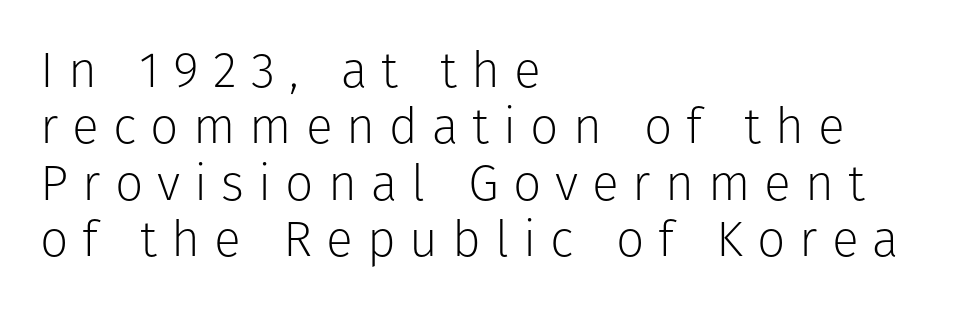
Q: Is the text bold? A: No.
Q: Is the text italic (slanted)? A: No, it is upright.
Q: Is the typeface a serif or a sans-serif typeface? A: Sans-serif.
Q: Is the text underlined? A: No.
Q: How is the paragraph aligned? A: Left-aligned.
Q: Is the spacing between letters normal or unusually wide? A: Unusually wide.
Q: Is the spacing between lines tight, normal or loose? A: Tight.
Q: Width (condensed, normal, or wide)? A: Normal.
Q: Stroke contrast? A: Low.
Q: x-height? A: Medium.
Q: Monospaced? A: No.
